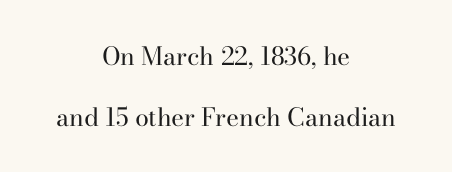
{"italic": "no", "bold": "no", "underline": "no", "align": "center", "line_spacing": "loose", "line_spacing_ratio": 2.44, "letter_spacing": "normal", "letter_spacing_em": 0.0, "glyph_px": 25}
